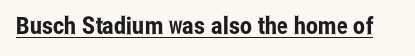
The image shows 24 px text type, upright; set normal letter spacing, underlined.
